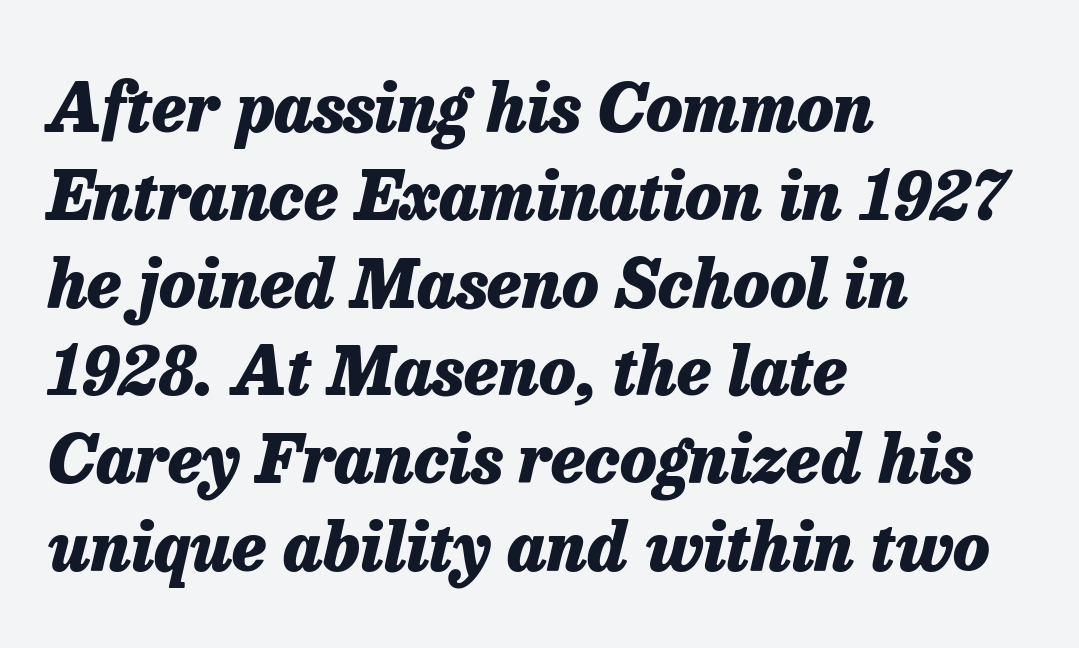
Q: Is the text bold? A: Yes.
Q: Is the text italic (slanted)? A: Yes, it leans right by about 13 degrees.
Q: Is the text underlined? A: No.
Q: How is the paragraph aligned? A: Left-aligned.
Q: Is the spacing between letters normal or unusually wide? A: Normal.
Q: Is the spacing between lines tight, normal or loose? A: Normal.
Q: Width (condensed, normal, or wide)? A: Normal.
Q: Stroke contrast? A: Low.
Q: x-height? A: Medium.
Q: Monospaced? A: No.
